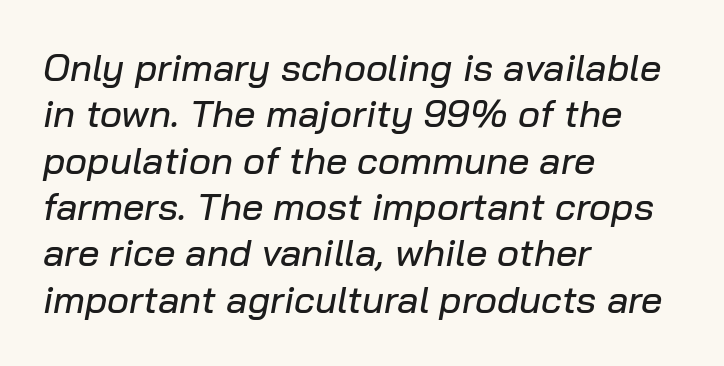
{"italic": "yes", "lean": "right", "slant_degrees": 10, "width": "normal", "stroke_contrast": "low", "x_height": "medium", "monospaced": "no", "underline": "no", "align": "left", "line_spacing_ratio": 1.22, "letter_spacing": "normal", "letter_spacing_em": 0.0, "glyph_px": 38}
